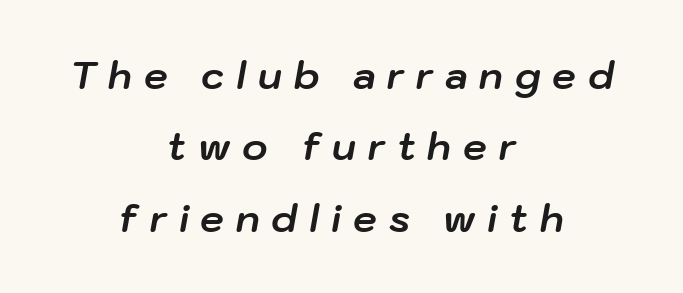
{"italic": "yes", "lean": "right", "slant_degrees": 10, "bold": "yes", "weight": "bold", "width": "normal", "stroke_contrast": "low", "x_height": "medium", "monospaced": "no", "underline": "no", "align": "center", "line_spacing_ratio": 1.88, "letter_spacing": "wide", "letter_spacing_em": 0.31, "glyph_px": 38}
